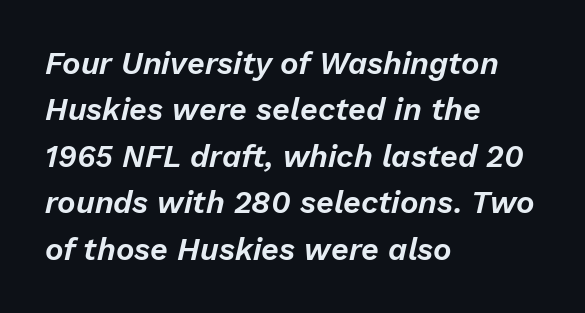
Type without underlining. Tracking value appears to be zero — textbook default spacing. Note the varied advance widths — an 'i' is clearly narrower than an 'm'. Casual observation: everything's shoved over to the left. Successive baselines arrive at the customary interval. Posture: slanted.
